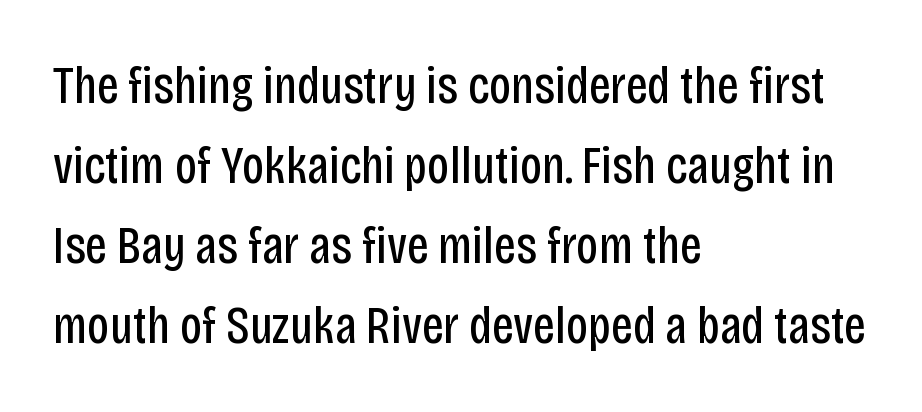
{"serif": "no", "italic": "no", "bold": "no", "weight": "regular", "width": "condensed", "stroke_contrast": "low", "x_height": "large", "monospaced": "no", "underline": "no", "align": "left", "line_spacing": "normal", "line_spacing_ratio": 1.51, "letter_spacing": "normal", "letter_spacing_em": 0.0, "glyph_px": 53}
